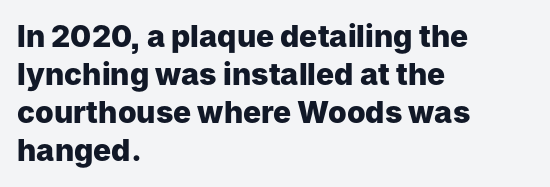
The image shows 30 px heavy sans-serif type, upright; set left-aligned, normal line spacing (1.27x), normal letter spacing, not underlined; low stroke contrast and a medium x-height.
